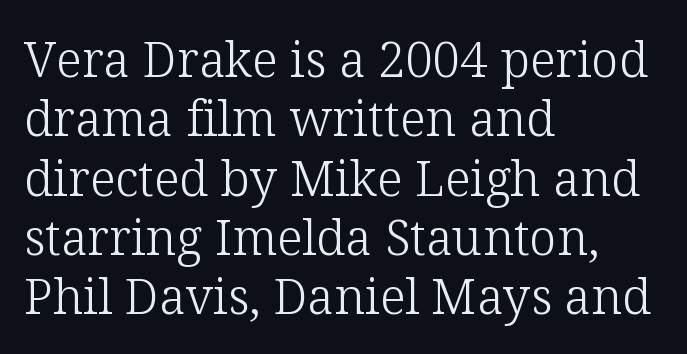
The image shows 49 px light serif type, upright; set left-aligned, line spacing 1.21x, normal letter spacing, not underlined; low stroke contrast and a medium x-height.
